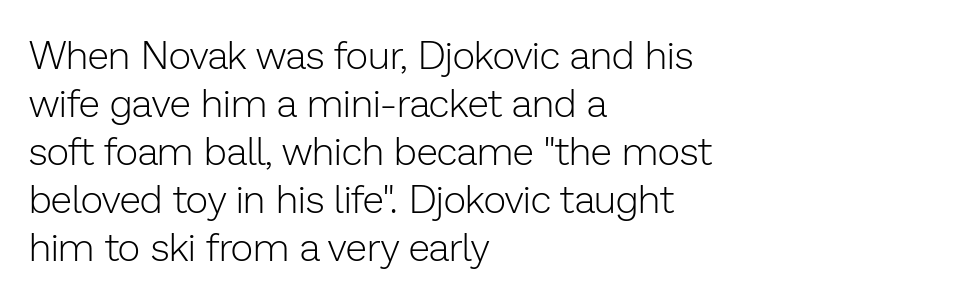
Q: Is the text bold? A: No.
Q: Is the text italic (slanted)? A: No, it is upright.
Q: Is the typeface a serif or a sans-serif typeface? A: Sans-serif.
Q: Is the text underlined? A: No.
Q: How is the paragraph aligned? A: Left-aligned.
Q: Is the spacing between letters normal or unusually wide? A: Normal.
Q: Width (condensed, normal, or wide)? A: Normal.
Q: Stroke contrast? A: Low.
Q: x-height? A: Medium.
Q: Monospaced? A: No.
